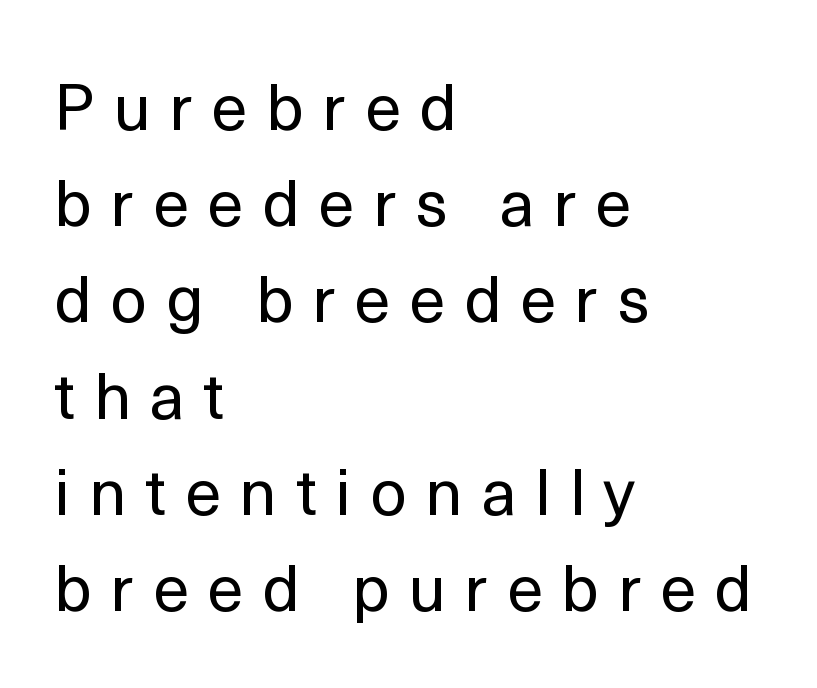
Q: Is the text bold? A: No.
Q: Is the text italic (slanted)? A: No, it is upright.
Q: Is the typeface a serif or a sans-serif typeface? A: Sans-serif.
Q: Is the text underlined? A: No.
Q: How is the paragraph aligned? A: Left-aligned.
Q: Is the spacing between letters normal or unusually wide? A: Unusually wide.
Q: Is the spacing between lines tight, normal or loose? A: Normal.
Q: Width (condensed, normal, or wide)? A: Normal.
Q: x-height? A: Medium.
Q: Monospaced? A: No.
